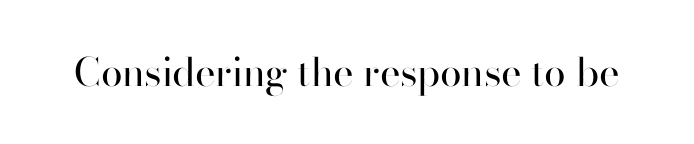
Q: Is the text bold? A: No.
Q: Is the text italic (slanted)? A: No, it is upright.
Q: Is the typeface a serif or a sans-serif typeface? A: Sans-serif.
Q: Is the text underlined? A: No.
Q: Is the spacing between letters normal or unusually wide? A: Normal.
Q: Width (condensed, normal, or wide)? A: Normal.
Q: Stroke contrast? A: High.
Q: x-height? A: Small.
Q: Monospaced? A: No.
